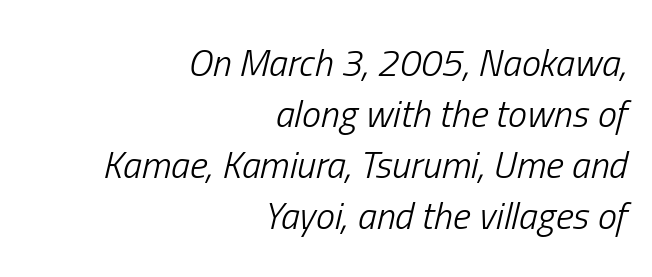
The image shows 38 px light, condensed type, italic (leaning right); set right-aligned, normal line spacing (1.34x), normal letter spacing, not underlined; low stroke contrast and a medium x-height.
